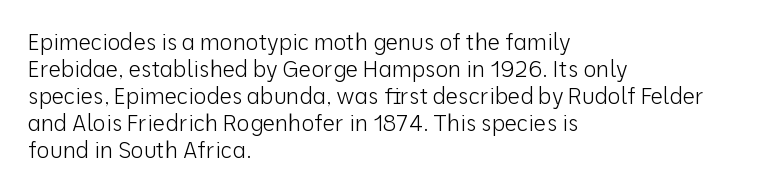
Q: Is the text bold? A: No.
Q: Is the text italic (slanted)? A: No, it is upright.
Q: Is the text underlined? A: No.
Q: How is the paragraph aligned? A: Left-aligned.
Q: Is the spacing between letters normal or unusually wide? A: Normal.
